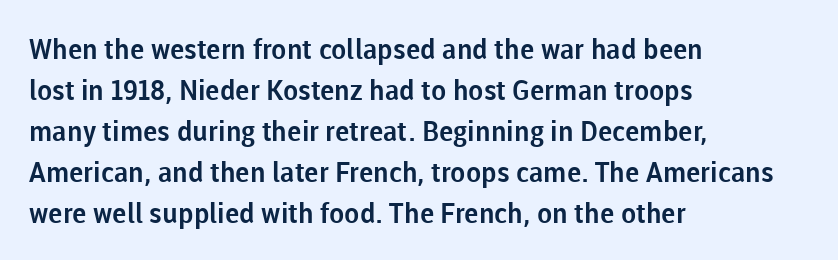
Q: Is the text italic (slanted)? A: No, it is upright.
Q: Is the typeface a serif or a sans-serif typeface? A: Sans-serif.
Q: Is the text underlined? A: No.
Q: How is the paragraph aligned? A: Left-aligned.
Q: Is the spacing between letters normal or unusually wide? A: Normal.
Q: Is the spacing between lines tight, normal or loose? A: Normal.
Q: Width (condensed, normal, or wide)? A: Normal.
Q: Stroke contrast? A: Low.
Q: x-height? A: Medium.
Q: Monospaced? A: No.
